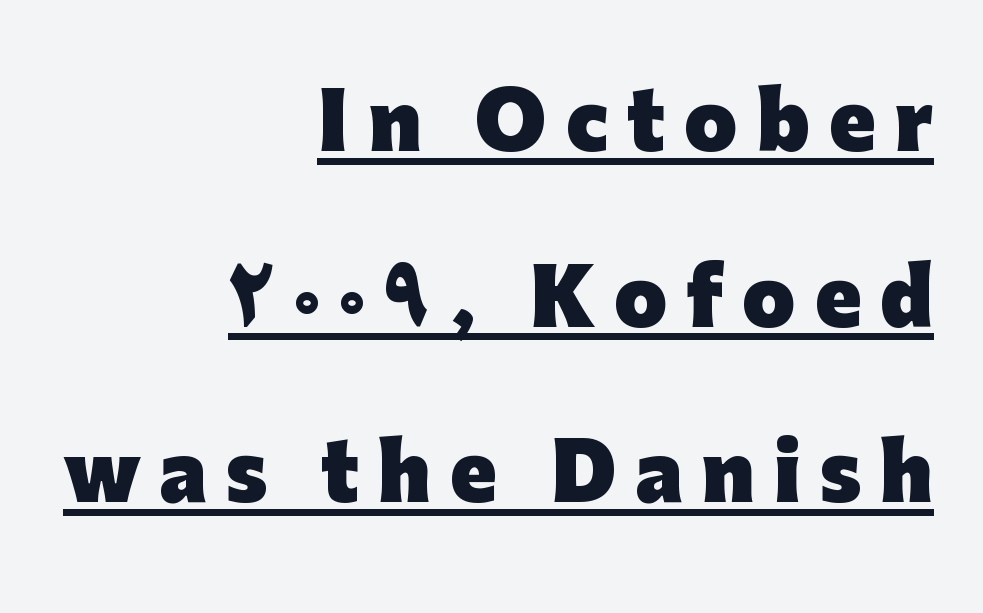
The image shows 76 px heavy sans-serif type, upright; set right-aligned, loose line spacing (2.31x), unusually wide letter spacing (+0.25 em), underlined; low stroke contrast and a medium x-height.
